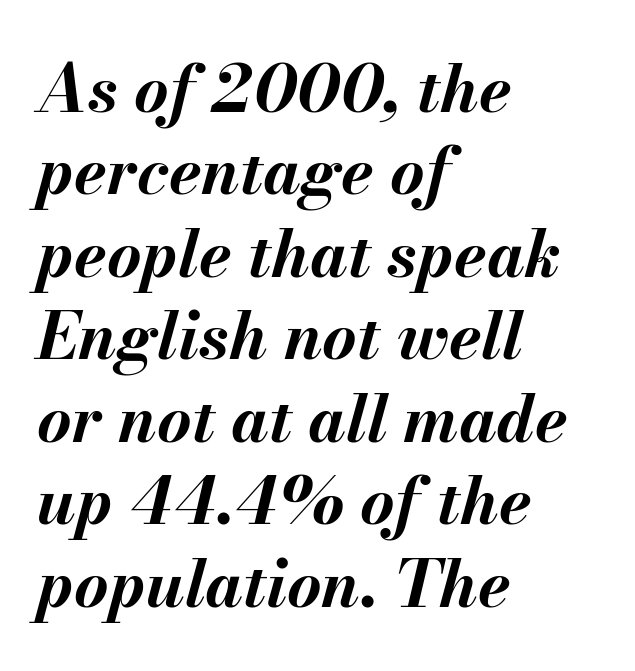
The image shows 66 px bold type, italic (leaning right); set left-aligned, normal line spacing (1.25x), normal letter spacing, not underlined; medium stroke contrast and a small x-height.
